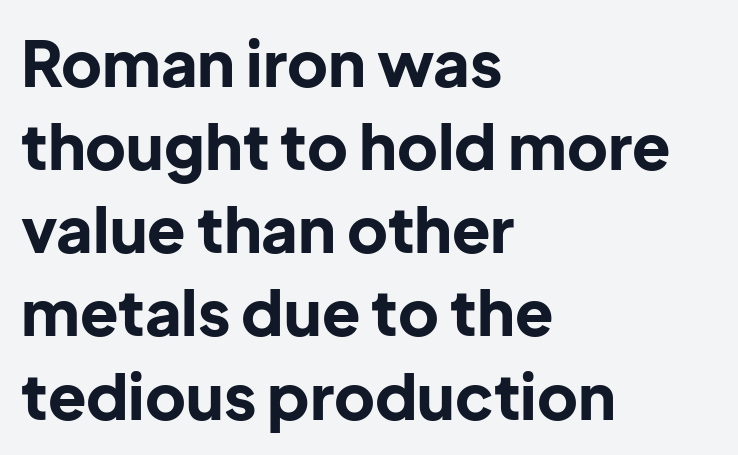
The image shows 63 px bold sans-serif type, upright; set left-aligned, normal line spacing (1.32x), normal letter spacing, not underlined; low stroke contrast and a medium x-height.
